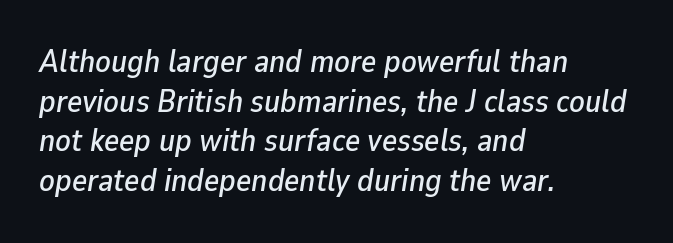
Q: Is the text italic (slanted)? A: Yes, it leans right by about 9 degrees.
Q: Is the text underlined? A: No.
Q: How is the paragraph aligned? A: Left-aligned.
Q: Is the spacing between letters normal or unusually wide? A: Normal.
Q: Width (condensed, normal, or wide)? A: Normal.
Q: Stroke contrast? A: Low.
Q: x-height? A: Medium.
Q: Monospaced? A: No.
